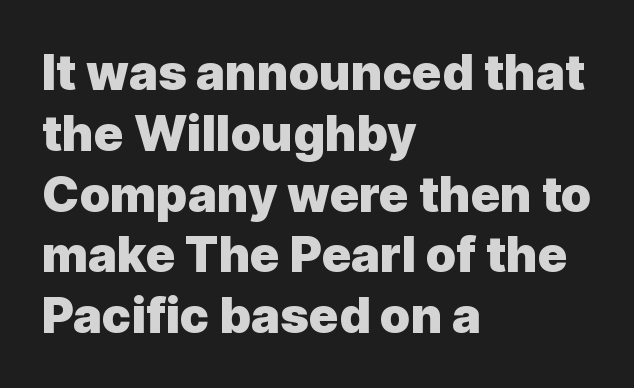
You can tell it's not italic because the verticals are truly vertical. The face used here is rendered with its standard letterfit. The letters advance in unequal steps, a hallmark of proportional type. Quick note: underline off. Where is the straight margin? On the left. Does the weight exceed regular? Yes, all the way to bold.
